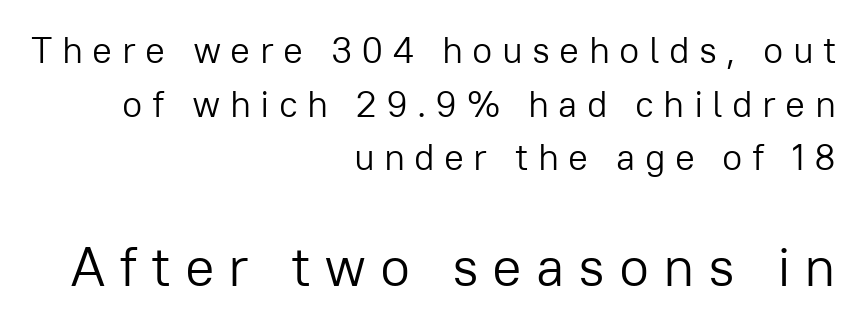
The image shows 55 px light sans-serif type, upright; set right-aligned, normal line spacing (1.45x), unusually wide letter spacing (+0.25 em), not underlined; the second (bottom) block is 1.49x larger; low stroke contrast and a medium x-height.
